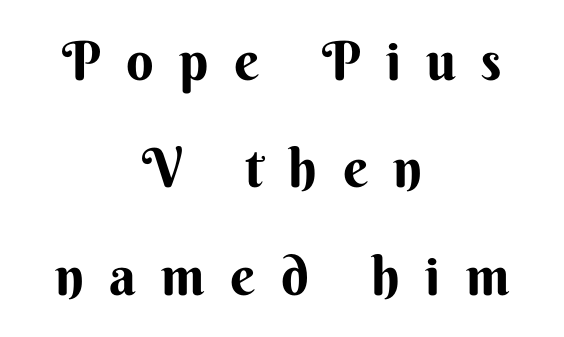
The image shows 54 px bold sans-serif type, upright; set centered, loose line spacing (1.99x), unusually wide letter spacing (+0.47 em), not underlined; medium stroke contrast and a small x-height.
